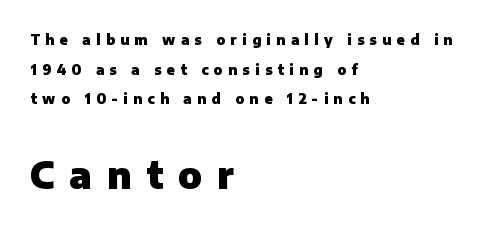
{"serif": "no", "italic": "no", "bold": "yes", "weight": "heavy", "width": "normal", "stroke_contrast": "low", "x_height": "medium", "monospaced": "no", "underline": "no", "align": "left", "line_spacing": "loose", "line_spacing_ratio": 2.11, "letter_spacing": "wide", "letter_spacing_em": 0.39, "larger_block": "second", "size_ratio": 2.71, "glyph_px": 38}
